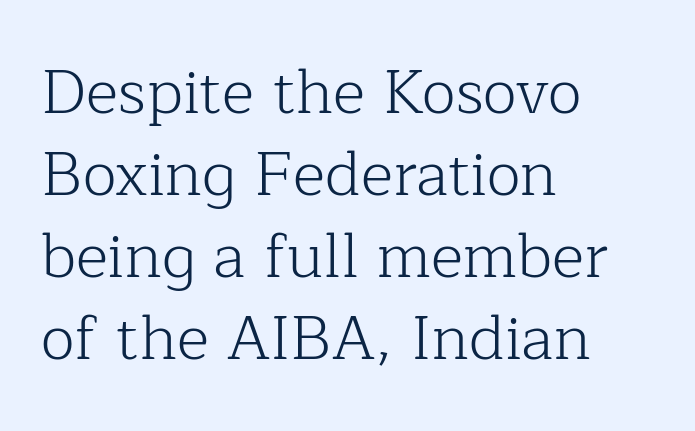
The image shows 62 px light serif type, upright; set left-aligned, normal line spacing (1.32x), normal letter spacing, not underlined; low stroke contrast and a medium x-height.
